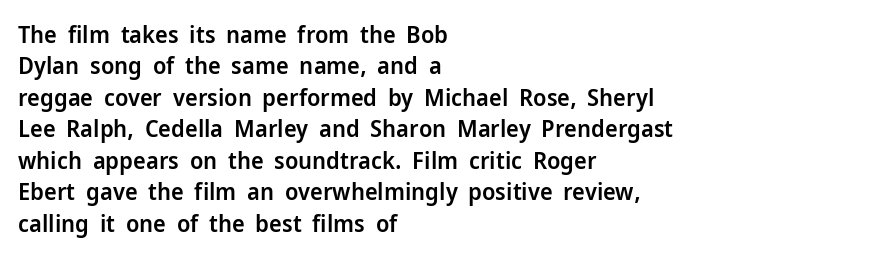
Students, this is semibold: more ink than regular, less than bold. Descender tails drop into unmarked territory. Reading down the block, your eye returns to a fixed left position each line. Do the letters lean? They stand straight. The space between consecutive lines is moderate.
